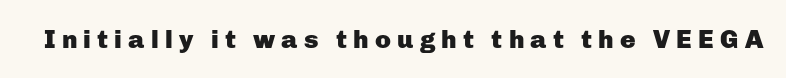
Q: Is the text bold? A: Yes.
Q: Is the text italic (slanted)? A: No, it is upright.
Q: Is the text underlined? A: No.
Q: Is the spacing between letters normal or unusually wide? A: Unusually wide.
